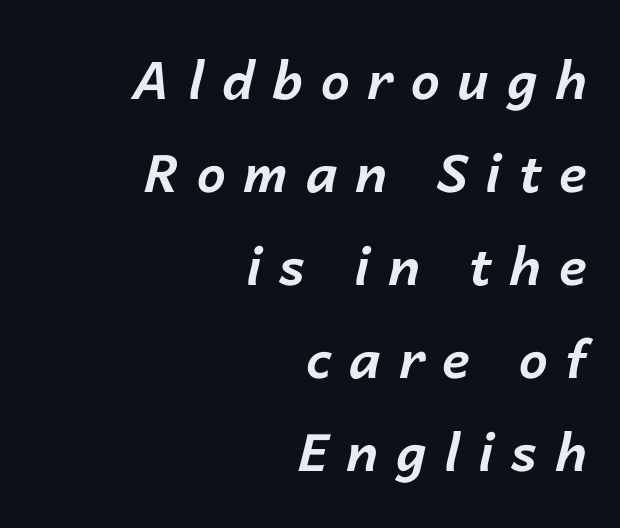
{"italic": "yes", "lean": "right", "slant_degrees": 14, "bold": "yes", "weight": "bold", "width": "normal", "stroke_contrast": "low", "x_height": "medium", "monospaced": "no", "underline": "no", "align": "right", "line_spacing_ratio": 1.79, "letter_spacing": "wide", "letter_spacing_em": 0.34, "glyph_px": 52}
